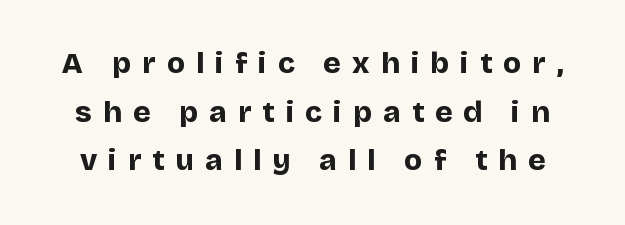
{"serif": "no", "italic": "no", "bold": "yes", "weight": "bold", "width": "normal", "stroke_contrast": "low", "x_height": "large", "monospaced": "no", "underline": "no", "line_spacing": "normal", "line_spacing_ratio": 1.62, "letter_spacing": "wide", "letter_spacing_em": 0.37, "glyph_px": 30}
